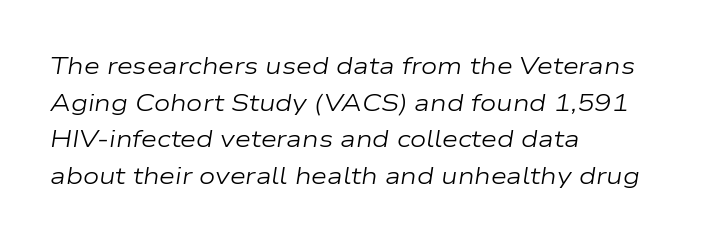
Q: Is the text bold? A: No.
Q: Is the text italic (slanted)? A: Yes, it leans right by about 9 degrees.
Q: Is the text underlined? A: No.
Q: How is the paragraph aligned? A: Left-aligned.
Q: Is the spacing between letters normal or unusually wide? A: Normal.
Q: Is the spacing between lines tight, normal or loose? A: Normal.
